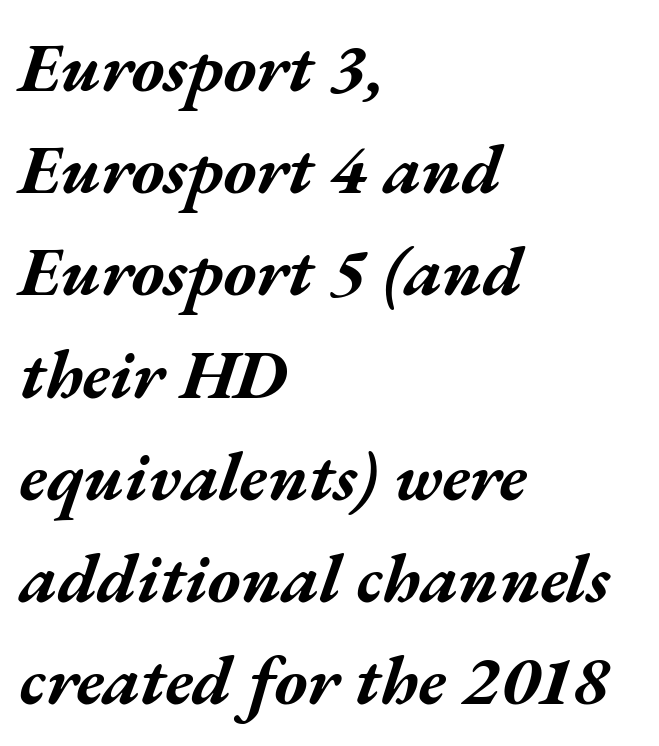
The image shows 70 px bold, wide type, italic (leaning right); set left-aligned, normal line spacing (1.46x), normal letter spacing, not underlined; medium stroke contrast and a medium x-height.
